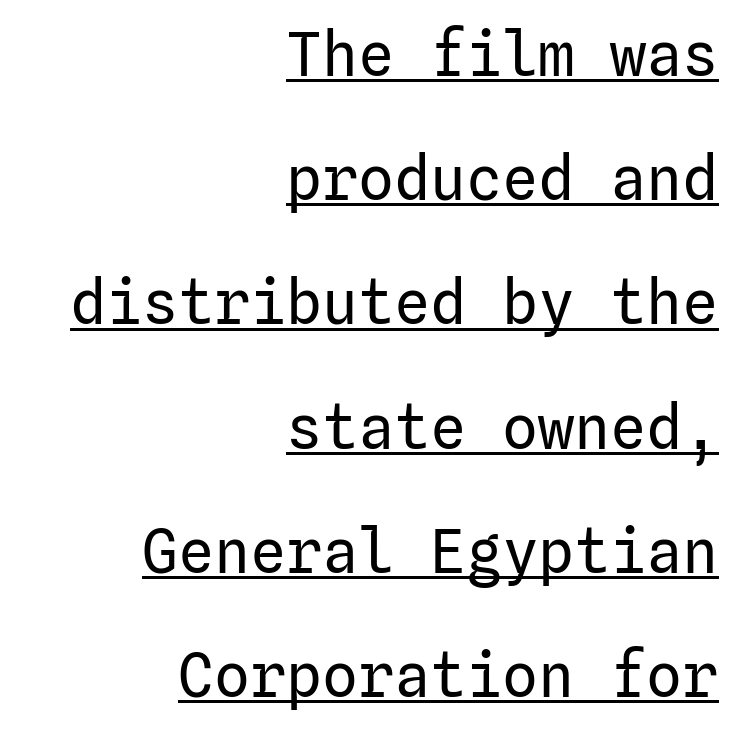
Successive baselines arrive slowly, with a big drop between each. This sample uses an upright cut, with every glyph sitting square on the baseline. A continuous stroke trails under the words, as in a hyperlink. Is the block centered? No — it sits flush against the right margin. Classification — sans serif.
